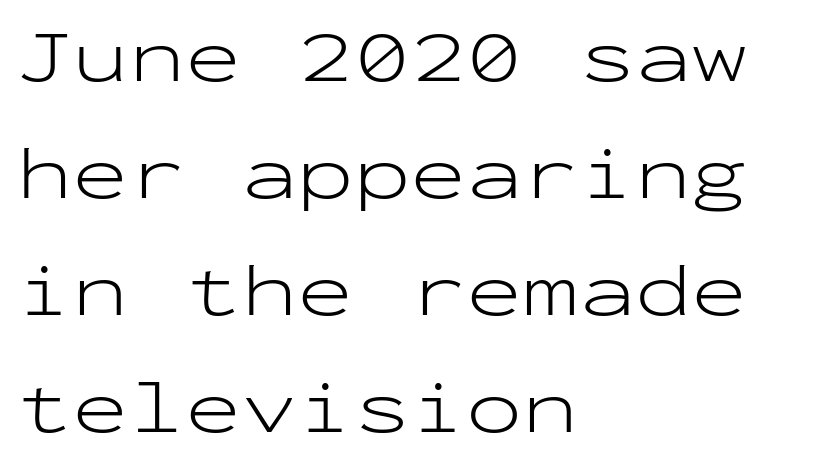
Q: Is the text bold? A: No.
Q: Is the text italic (slanted)? A: No, it is upright.
Q: Is the typeface a serif or a sans-serif typeface? A: Sans-serif.
Q: Is the text underlined? A: No.
Q: How is the paragraph aligned? A: Left-aligned.
Q: Is the spacing between letters normal or unusually wide? A: Normal.
Q: Is the spacing between lines tight, normal or loose? A: Normal.
Q: Width (condensed, normal, or wide)? A: Wide.
Q: Stroke contrast? A: Low.
Q: x-height? A: Medium.
Q: Monospaced? A: Yes.
